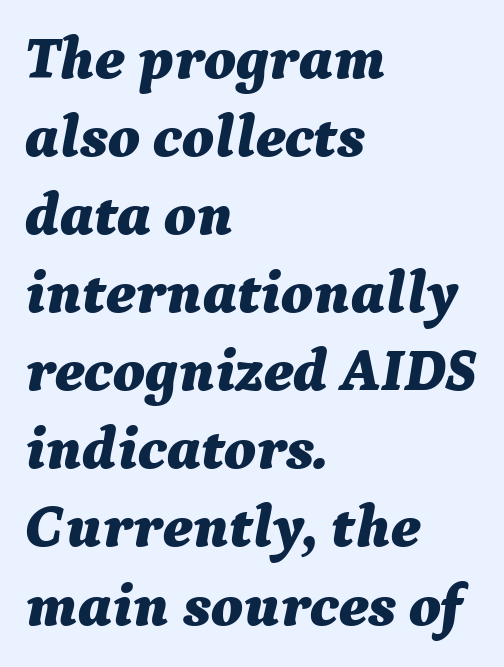
The image shows 61 px bold type, italic (leaning right); set left-aligned, normal line spacing (1.28x), normal letter spacing, not underlined; medium stroke contrast and a medium x-height.
